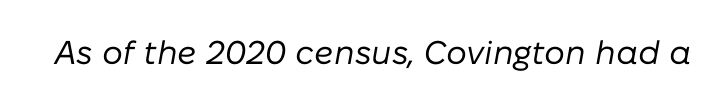
{"italic": "yes", "lean": "right", "slant_degrees": 10, "bold": "no", "weight": "regular", "width": "normal", "stroke_contrast": "low", "x_height": "medium", "monospaced": "no", "underline": "no", "letter_spacing": "normal", "letter_spacing_em": 0.0, "glyph_px": 33}
